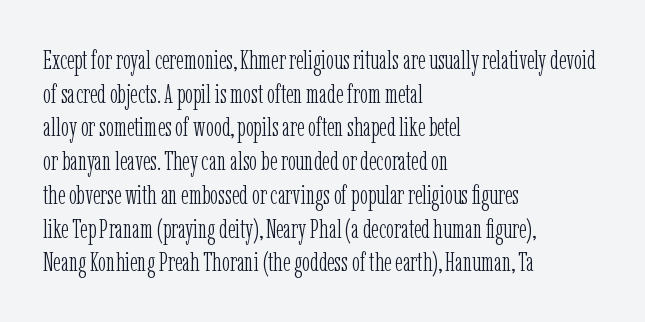
Whoever set this chose a conventional vertical rhythm. Each stroke keeps to a modest, everyday thickness or less. Is there any slant? The stems are plumb. Any mark beneath the type? The region is blank. Horizontal alignment here is leftward, the default for most running prose.
